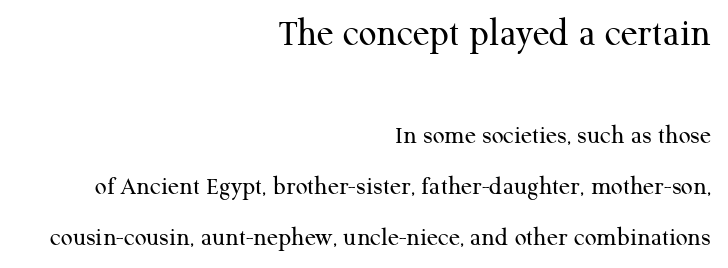
How are the letters spaced? Ordinarily, with no added tracking. Yep, those are serifs on the letters. How would I describe the line gaps? Wide and relaxed. The face used here is proportionally spaced, like ordinary book or web type. No extra ink here — the face is not bold. Check under the words: just untouched page.
